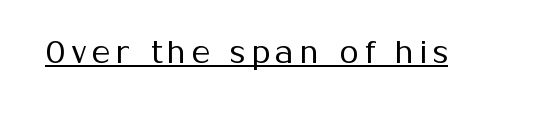
{"serif": "no", "italic": "no", "bold": "no", "weight": "regular", "width": "normal", "stroke_contrast": "medium", "x_height": "medium", "monospaced": "no", "underline": "yes", "glyph_px": 31}
